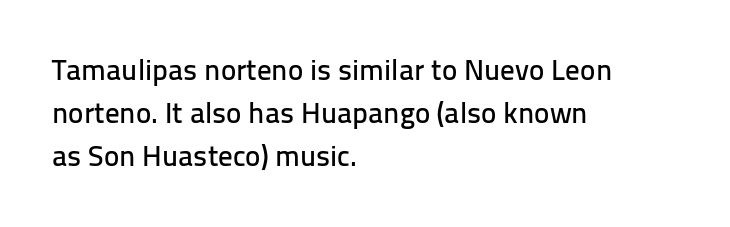
The text was rendered using a sans face with plain stroke endings. Every row of glyphs begins at an identical x-position on the left. Tracking here is standard; glyphs follow each other at the usual distance. Style check: upright.
